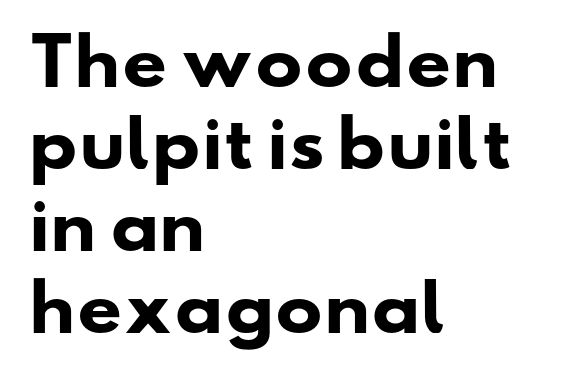
{"serif": "no", "bold": "yes", "weight": "heavy", "width": "wide", "stroke_contrast": "low", "x_height": "small", "monospaced": "no", "underline": "no", "align": "left", "line_spacing": "normal", "line_spacing_ratio": 1.3, "letter_spacing": "normal", "letter_spacing_em": 0.0, "glyph_px": 63}
